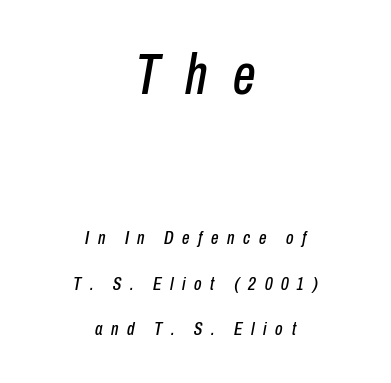
{"italic": "yes", "lean": "right", "slant_degrees": 10, "width": "condensed", "stroke_contrast": "low", "x_height": "medium", "monospaced": "no", "underline": "no", "align": "center", "line_spacing": "loose", "line_spacing_ratio": 2.42, "letter_spacing": "wide", "letter_spacing_em": 0.45, "larger_block": "first", "size_ratio": 3.0, "glyph_px": 57}
